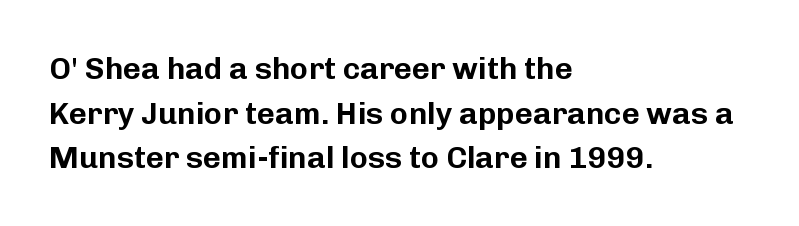
Q: Is the text italic (slanted)? A: No, it is upright.
Q: Is the typeface a serif or a sans-serif typeface? A: Sans-serif.
Q: Is the text underlined? A: No.
Q: How is the paragraph aligned? A: Left-aligned.
Q: Is the spacing between letters normal or unusually wide? A: Normal.
Q: Is the spacing between lines tight, normal or loose? A: Normal.
Q: Width (condensed, normal, or wide)? A: Normal.
Q: Stroke contrast? A: Low.
Q: x-height? A: Medium.
Q: Monospaced? A: No.
